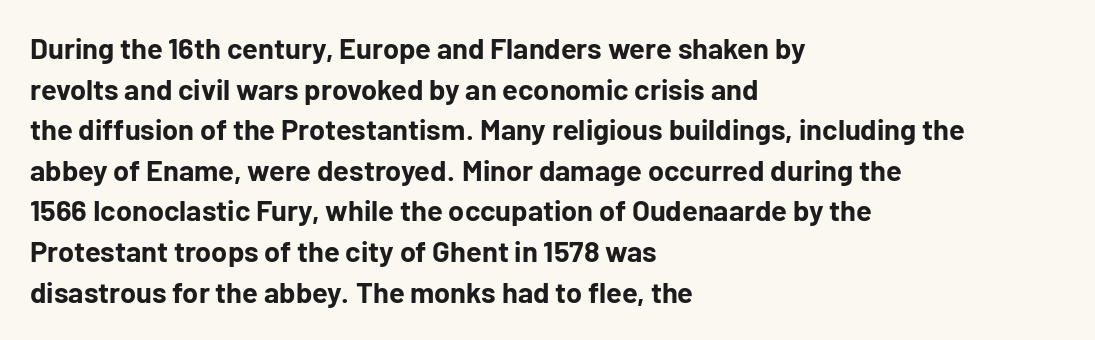
Just letters on the line, the space beneath them empty. Baseline-to-baseline distance is the conventional proportion of letter height. Typesetter's note: full bold, strokes at maximum text heaviness. Layout note: lines flush left. These lines are rendered in a variable-pitch font.
